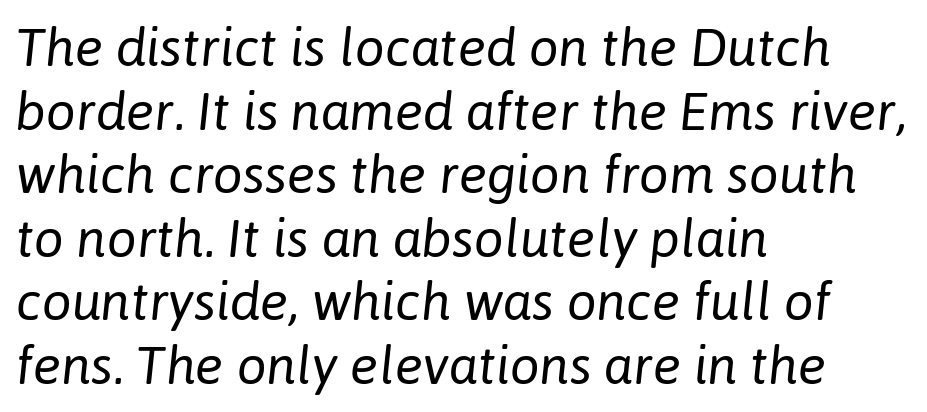
{"italic": "yes", "lean": "right", "slant_degrees": 6, "bold": "no", "weight": "regular", "width": "normal", "stroke_contrast": "low", "x_height": "medium", "monospaced": "no", "underline": "no", "align": "left", "line_spacing_ratio": 1.2, "letter_spacing": "normal", "letter_spacing_em": 0.0, "glyph_px": 53}
